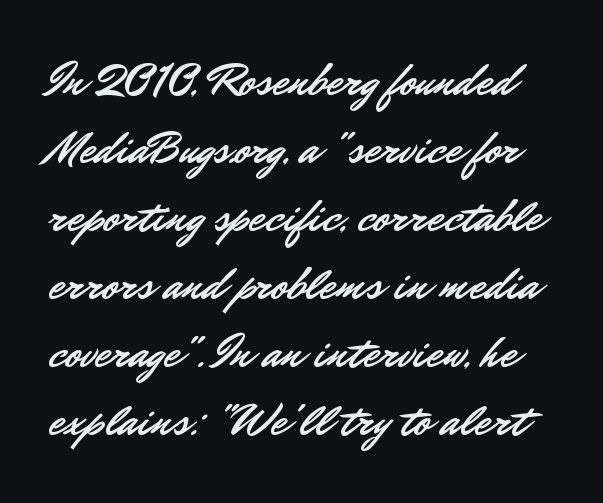
{"serif": "no", "width": "normal", "stroke_contrast": "low", "x_height": "small", "monospaced": "no", "underline": "no", "line_spacing": "normal", "line_spacing_ratio": 1.48, "letter_spacing": "normal", "letter_spacing_em": 0.0, "glyph_px": 46}
